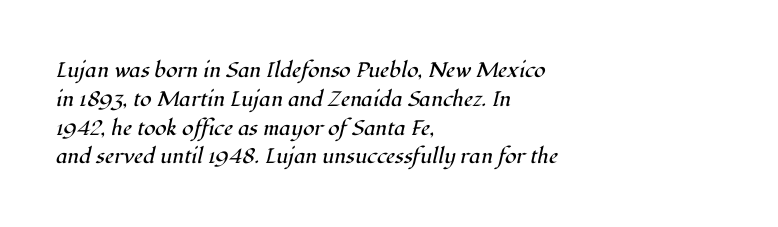
The image shows 21 px text type, italic (leaning right); set left-aligned, normal line spacing (1.37x), normal letter spacing, not underlined.
